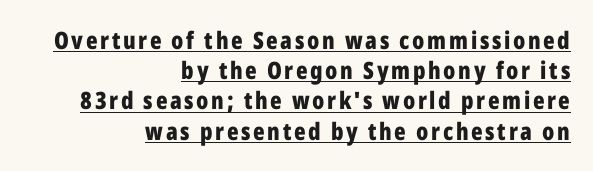
The image shows 24 px bold type, upright; set right-aligned, normal line spacing (1.26x), underlined.
